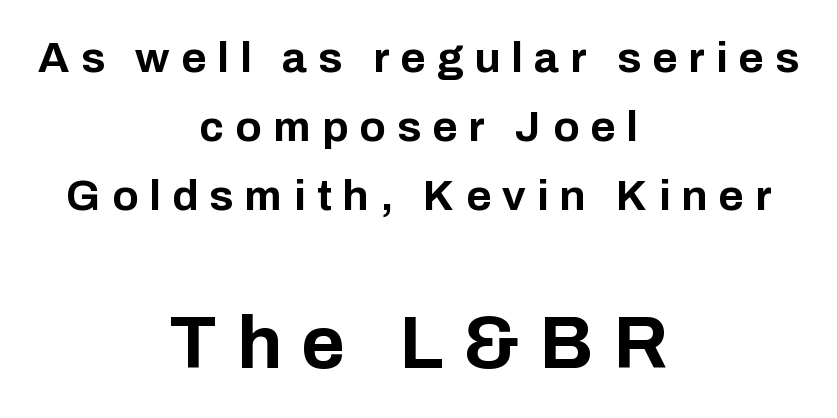
Ascenders rise straight up at ninety degrees. Short and long lines alike share a common midpoint. The face used here is rendered with a markedly widened letterfit. The characters display no serif detailing; their extremities are plain. Does the leading feel generous? No, just average.
